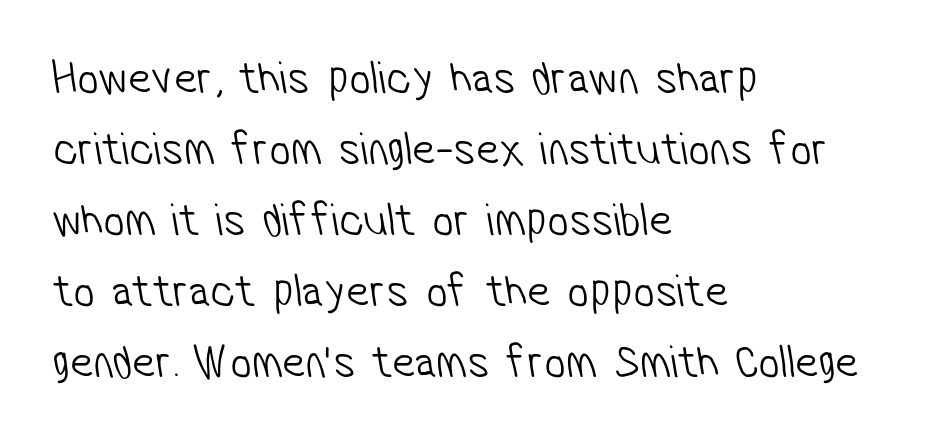
Each line starts at the same left margin while the right side varies. Vertical stems look standard width or narrower in stroke. Do the characters align in a grid? No, the font is proportional. Inter-character spacing is left at the font's built-in metrics. Only glyphs here, with clear space below each row. Rows of type keep a routine distance in the vertical direction.
